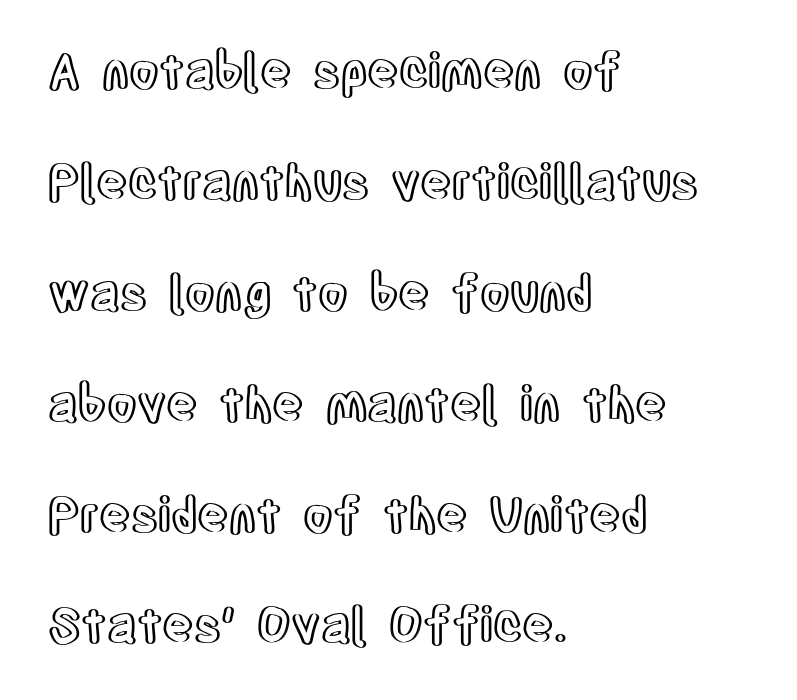
The image shows 48 px condensed type, upright; set left-aligned, loose line spacing (2.31x), normal letter spacing, not underlined; a large x-height.
